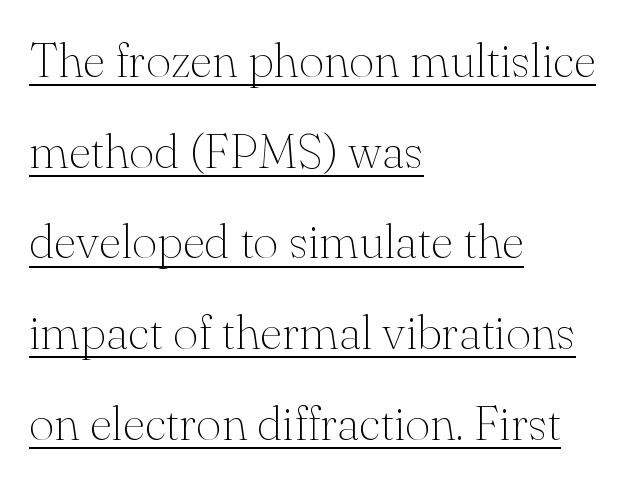
The image shows 49 px thin serif type, upright; set left-aligned, line spacing 1.85x, normal letter spacing, underlined; medium stroke contrast and a small x-height.
